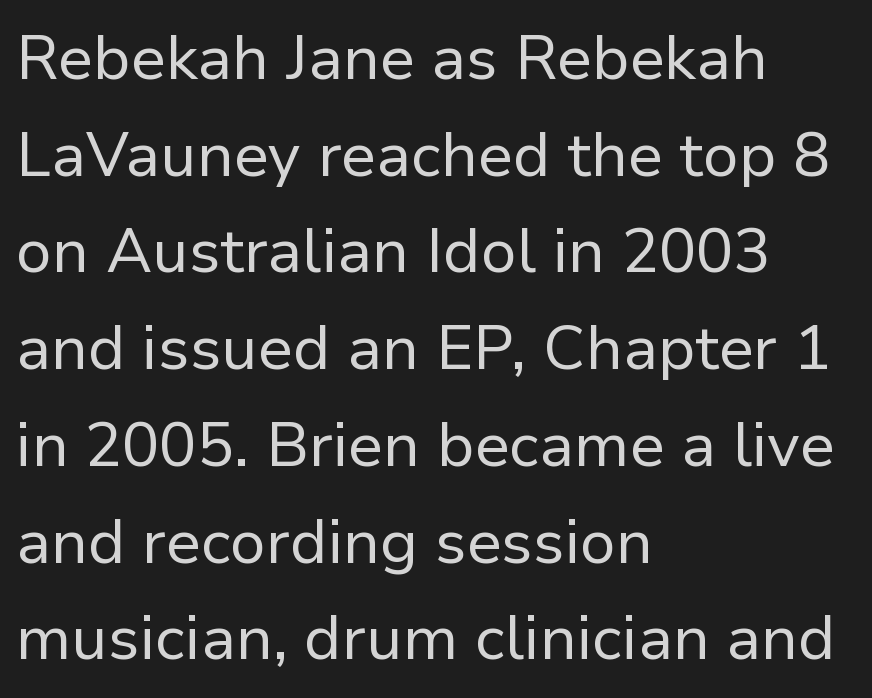
Q: Is the text bold? A: No.
Q: Is the text italic (slanted)? A: No, it is upright.
Q: Is the typeface a serif or a sans-serif typeface? A: Sans-serif.
Q: Is the text underlined? A: No.
Q: How is the paragraph aligned? A: Left-aligned.
Q: Is the spacing between letters normal or unusually wide? A: Normal.
Q: Is the spacing between lines tight, normal or loose? A: Normal.
Q: Width (condensed, normal, or wide)? A: Normal.
Q: Stroke contrast? A: Low.
Q: x-height? A: Medium.
Q: Monospaced? A: No.
